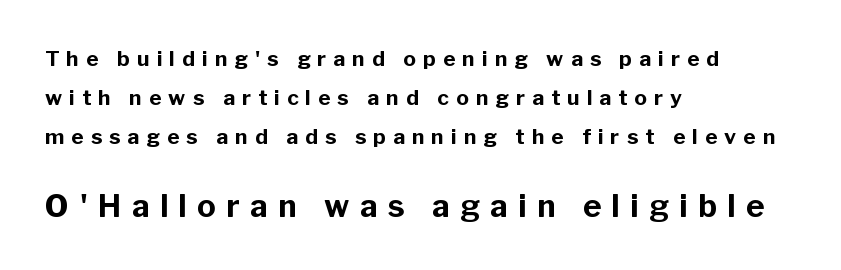
{"serif": "no", "italic": "no", "bold": "yes", "weight": "bold", "width": "normal", "stroke_contrast": "low", "x_height": "medium", "monospaced": "no", "underline": "no", "align": "left", "line_spacing_ratio": 1.86, "letter_spacing": "wide", "letter_spacing_em": 0.34, "larger_block": "second", "size_ratio": 1.48, "glyph_px": 31}
